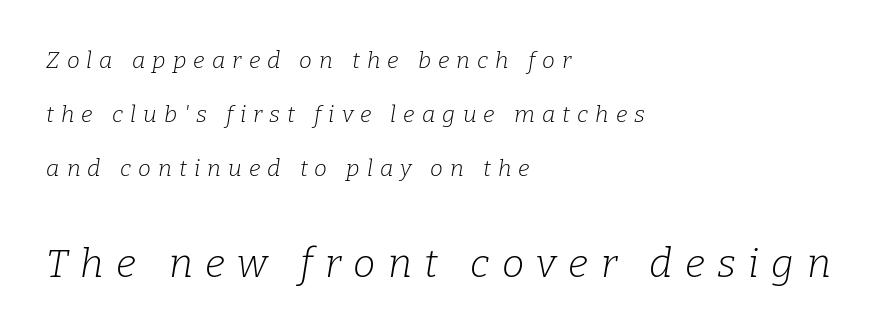
{"serif": "yes", "italic": "yes", "lean": "right", "slant_degrees": 9, "bold": "no", "weight": "light", "width": "normal", "stroke_contrast": "low", "x_height": "medium", "monospaced": "no", "underline": "no", "align": "left", "line_spacing": "loose", "line_spacing_ratio": 2.34, "letter_spacing": "wide", "letter_spacing_em": 0.31, "larger_block": "second", "size_ratio": 1.74, "glyph_px": 40}
